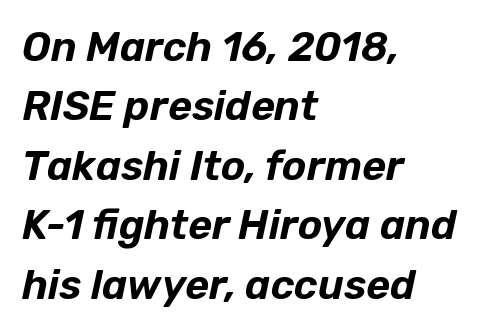
{"italic": "yes", "lean": "right", "slant_degrees": 12, "width": "normal", "stroke_contrast": "low", "x_height": "medium", "monospaced": "no", "underline": "no", "align": "left", "line_spacing": "normal", "line_spacing_ratio": 1.45, "letter_spacing": "normal", "letter_spacing_em": 0.0, "glyph_px": 41}
